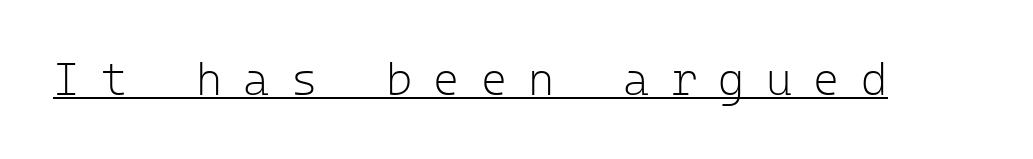
{"serif": "no", "italic": "no", "bold": "no", "weight": "light", "width": "normal", "stroke_contrast": "low", "x_height": "medium", "monospaced": "yes", "underline": "yes", "letter_spacing": "wide", "letter_spacing_em": 0.47, "glyph_px": 45}
